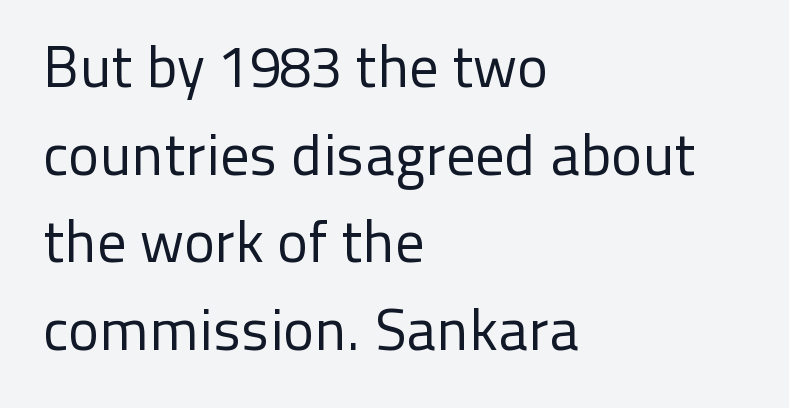
Looks like regular typesetting: each glyph gets only the width it needs. The rendering uses a moderate line-height, typical for paragraphs. This rendering leaves character spacing at its baseline value. The axis of the letterforms is exactly vertical.
